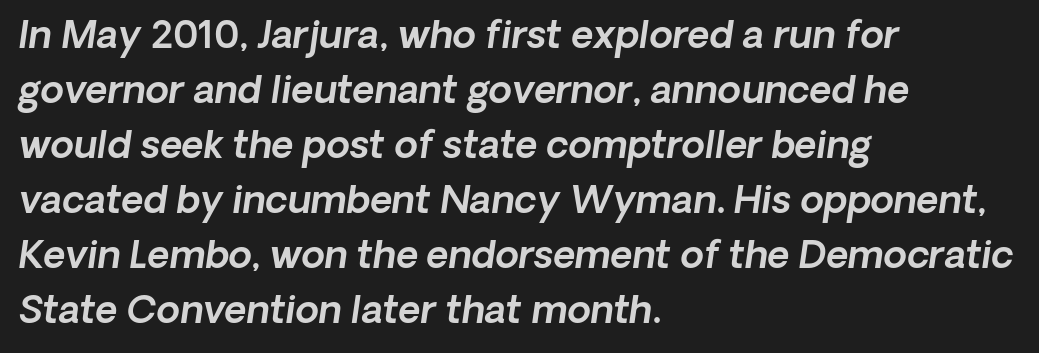
Leftover space on each line is placed entirely after the last word. The space beneath each line is pristine and unruled. The rendering uses natural spacing where letterforms have individual widths. Each letter's strokes conclude bluntly, with no projecting serifs.
